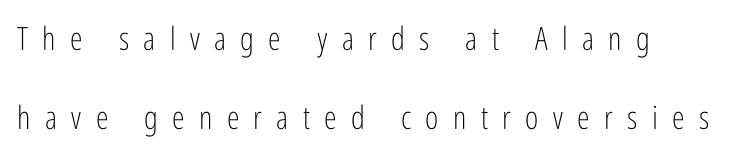
{"serif": "no", "italic": "no", "bold": "no", "weight": "light", "width": "condensed", "stroke_contrast": "low", "x_height": "medium", "monospaced": "no", "underline": "no", "align": "left", "line_spacing": "loose", "line_spacing_ratio": 2.48, "letter_spacing": "wide", "letter_spacing_em": 0.45, "glyph_px": 32}
